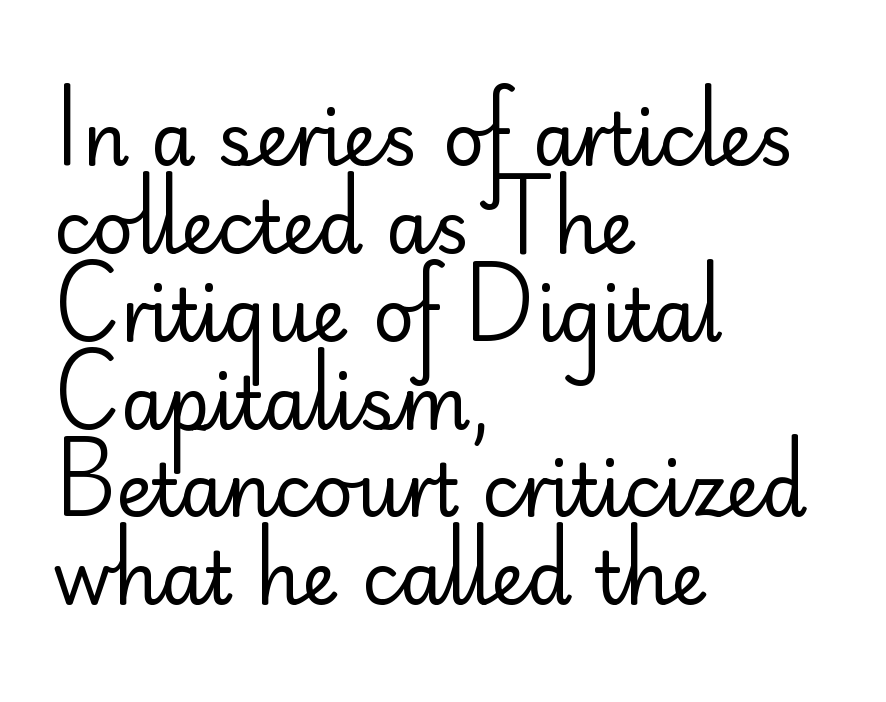
{"serif": "no", "italic": "no", "bold": "no", "weight": "regular", "width": "normal", "stroke_contrast": "low", "x_height": "small", "monospaced": "no", "underline": "no", "align": "left", "line_spacing_ratio": 1.22, "letter_spacing": "normal", "letter_spacing_em": 0.0, "glyph_px": 72}
